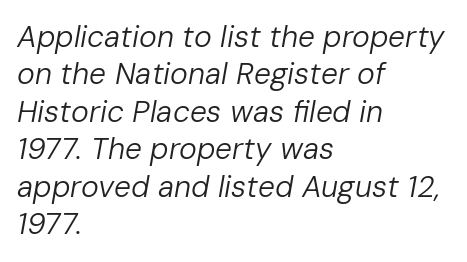
The letters sit at their default tracking, neither squeezed nor spread. The space beneath each line is pristine and unruled. The typesetter chose a ragged-right arrangement here. Proportional: the letters do not fall into vertical columns.
